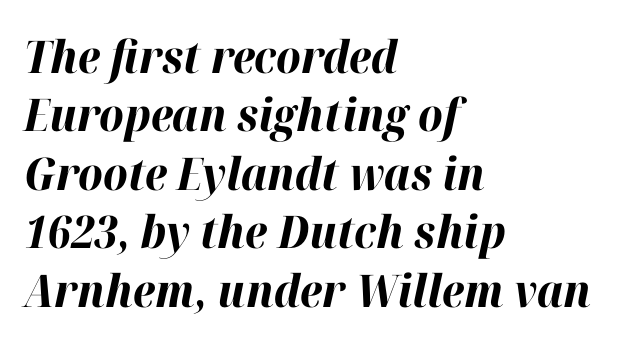
The image shows 45 px bold type, italic (leaning right); set left-aligned, normal line spacing (1.3x), normal letter spacing, not underlined; high stroke contrast and a medium x-height.
